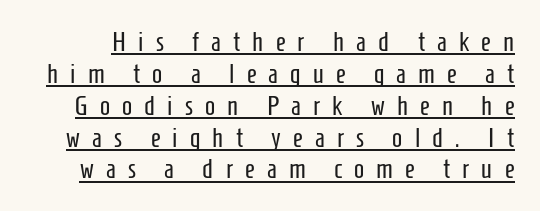
This is roman type, the default non-slanted kind. Stems and bowls with no extra thickness — not bold. Somebody hit Ctrl+U on this one — the words are underlined. Tracking here is generous; glyphs stand well apart from one another.
